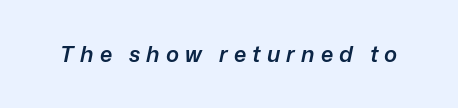
Q: Is the text bold? A: Semi-bold.
Q: Is the text italic (slanted)? A: Yes, it leans right by about 12 degrees.
Q: Is the text underlined? A: No.
Q: Is the spacing between letters normal or unusually wide? A: Unusually wide.
